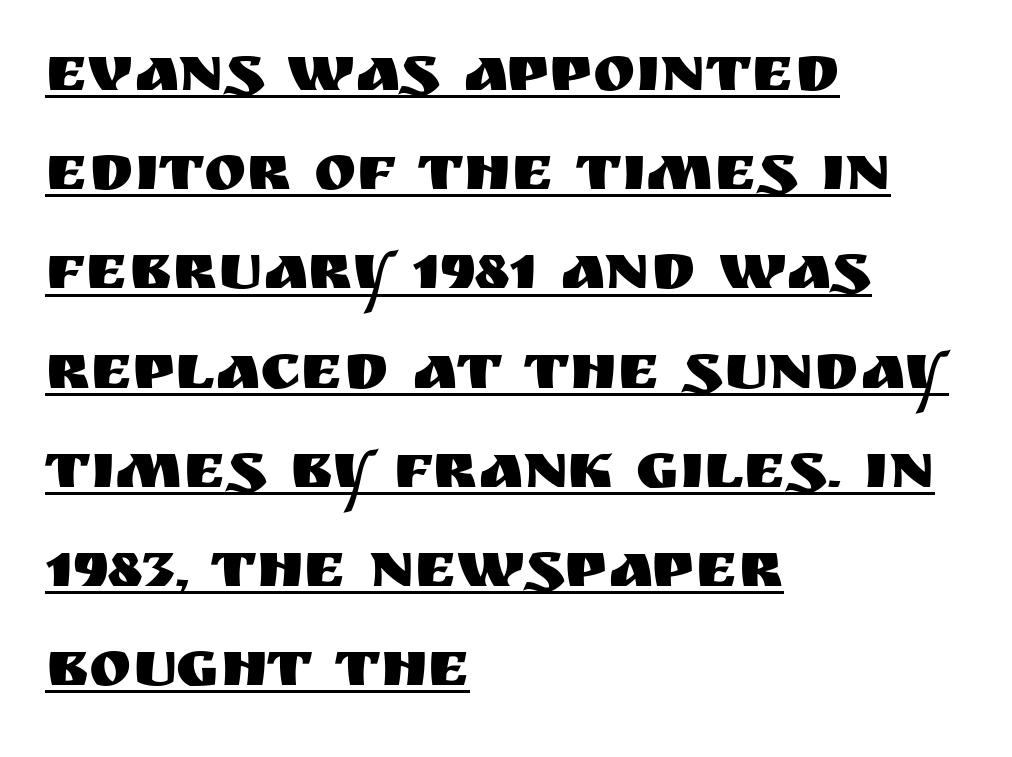
The image shows 64 px sans-serif type, upright; set left-aligned, normal line spacing (1.55x), normal letter spacing, underlined; medium stroke contrast and a large x-height.
